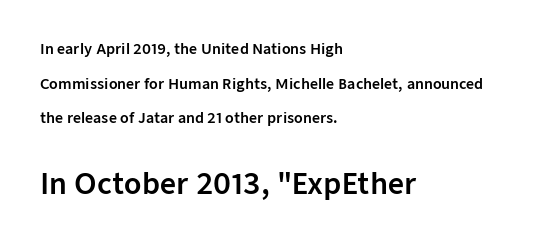
The image shows 28 px sans-serif type, upright; set left-aligned, loose line spacing (2.48x), normal letter spacing, not underlined; the second (bottom) block is 2.0x larger; low stroke contrast and a medium x-height.
